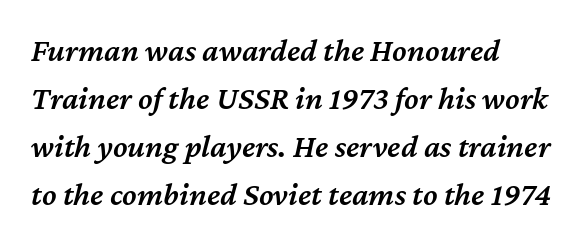
Q: Is the text bold? A: Semi-bold.
Q: Is the text italic (slanted)? A: Yes, it leans right by about 12 degrees.
Q: Is the text underlined? A: No.
Q: How is the paragraph aligned? A: Left-aligned.
Q: Is the spacing between letters normal or unusually wide? A: Normal.
Q: Is the spacing between lines tight, normal or loose? A: Normal.
Q: Width (condensed, normal, or wide)? A: Normal.
Q: Stroke contrast? A: Medium.
Q: x-height? A: Medium.
Q: Monospaced? A: No.
